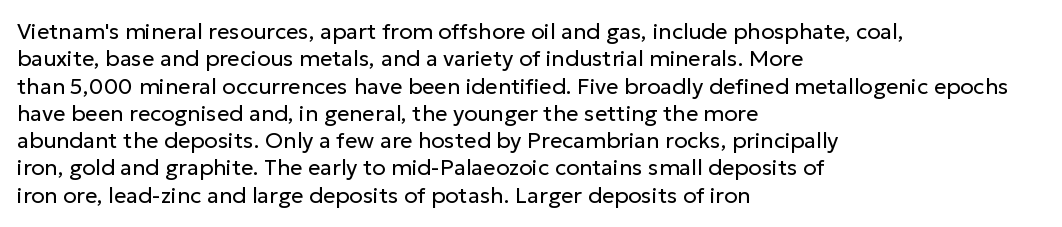
Rendered with straight, roman letterforms. Weight: not bold — regular or lighter. Words appear dense and cohesive because spacing is normal. Horizontal alignment here is leftward, the default for most running prose. A clean baseline with only descenders dipping below it.
